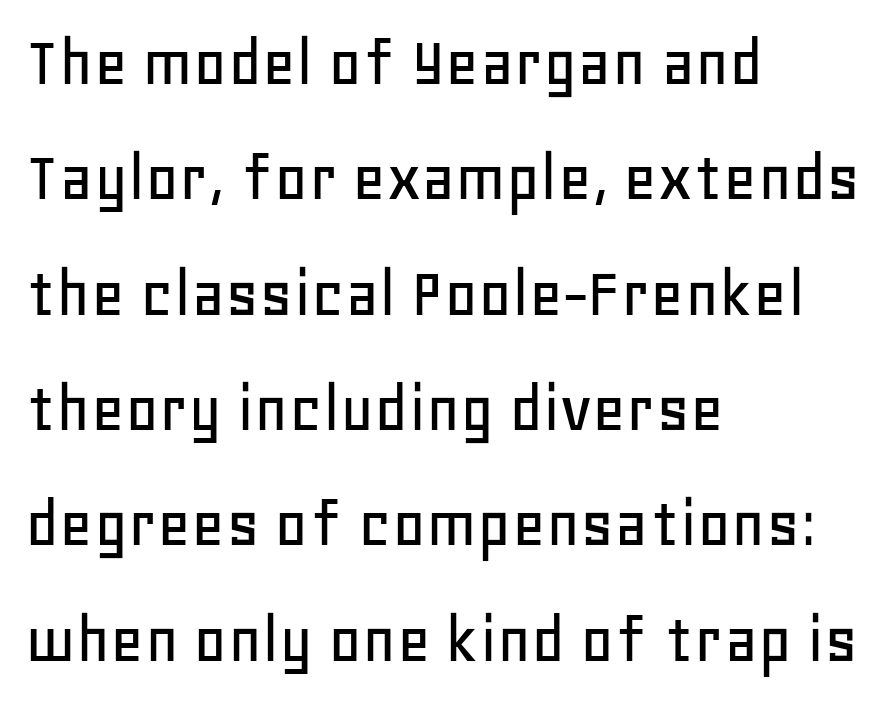
Looks like regular typesetting: each glyph gets only the width it needs. Compared with a centered layout, this one pins lines to the left instead. Reading down the column, the eye jumps a familiar distance to each next line. The line texture is even and compact thanks to regular tracking. These lines were composed using upright roman letters.
